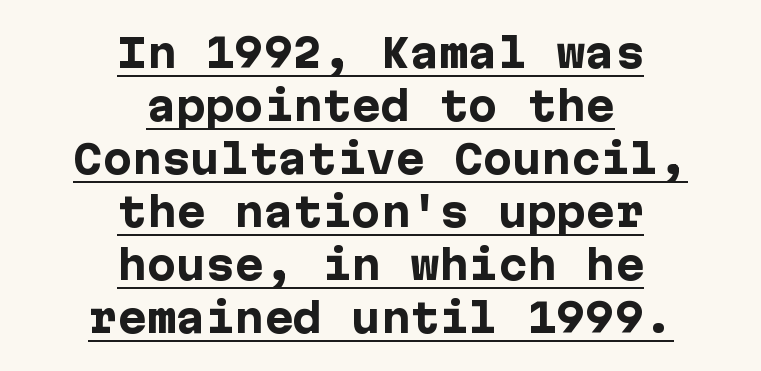
{"serif": "no", "italic": "no", "bold": "yes", "weight": "heavy", "width": "normal", "stroke_contrast": "low", "x_height": "medium", "underline": "yes", "align": "center", "line_spacing": "normal", "line_spacing_ratio": 1.36, "letter_spacing": "normal", "letter_spacing_em": 0.0, "glyph_px": 39}
